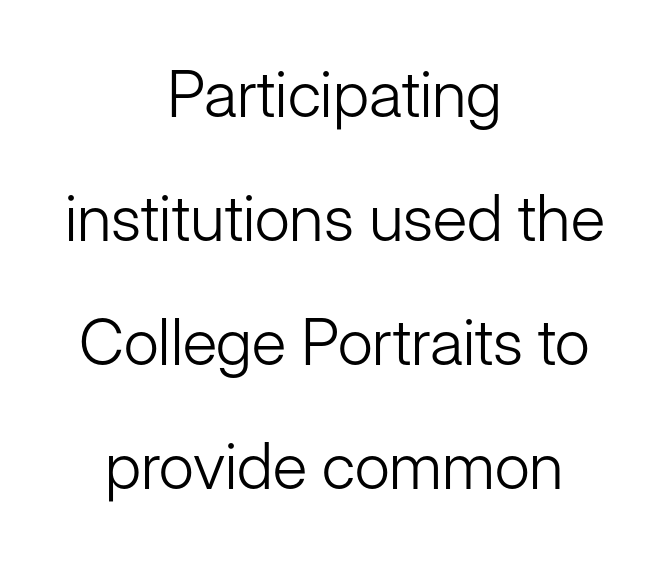
{"serif": "no", "italic": "no", "bold": "no", "weight": "light", "width": "normal", "stroke_contrast": "low", "x_height": "medium", "monospaced": "no", "underline": "no", "align": "center", "line_spacing": "loose", "line_spacing_ratio": 1.94, "letter_spacing": "normal", "letter_spacing_em": 0.0, "glyph_px": 64}
